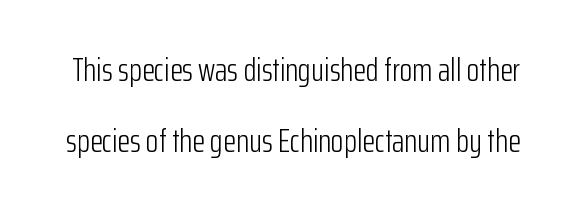
A great deal of white space separates one row of letters from the next. No word sits above an underline. Glyph-to-glyph distance matches everyday printed text. In terms of posture, this sample is upright. The designer went with a sans here, leaving each stem footless.
